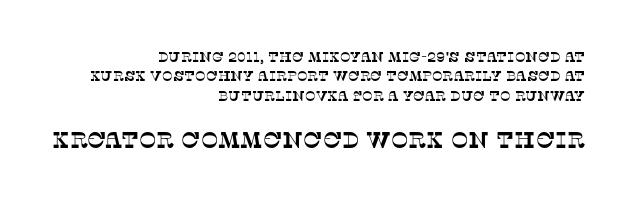
Q: Is the text underlined? A: No.
Q: How is the paragraph aligned? A: Right-aligned.
Q: Is the spacing between letters normal or unusually wide? A: Normal.
Q: Is the spacing between lines tight, normal or loose? A: Normal.
Q: Which block of text is set in a larger size, the first (top) or the second (bottom)? A: The second (bottom) one.
